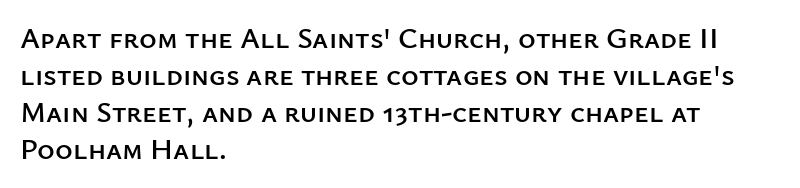
{"serif": "no", "italic": "no", "width": "normal", "stroke_contrast": "low", "x_height": "medium", "monospaced": "no", "underline": "no", "align": "left", "line_spacing_ratio": 1.23, "letter_spacing": "normal", "letter_spacing_em": 0.0, "glyph_px": 30}
